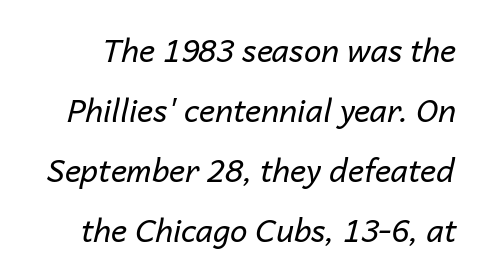
The image shows 31 px regular-weight type, italic (leaning right); set loose line spacing (1.94x), normal letter spacing, not underlined; low stroke contrast and a medium x-height.
